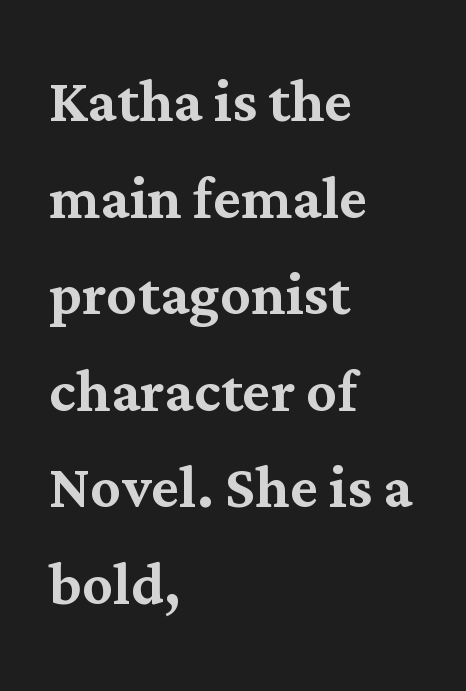
Q: Is the text italic (slanted)? A: No, it is upright.
Q: Is the typeface a serif or a sans-serif typeface? A: Serif.
Q: Is the text underlined? A: No.
Q: How is the paragraph aligned? A: Left-aligned.
Q: Is the spacing between letters normal or unusually wide? A: Normal.
Q: Is the spacing between lines tight, normal or loose? A: Normal.
Q: Width (condensed, normal, or wide)? A: Normal.
Q: Stroke contrast? A: Medium.
Q: x-height? A: Medium.
Q: Monospaced? A: No.
